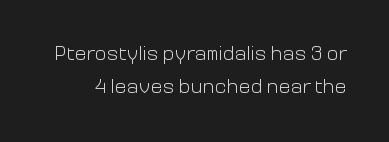
Rendered with straight, roman letterforms. No letter is thick-stroked: the sample isn't bold. Check the space under the baseline: it is left empty. Students, observe: this is what conventionally led text looks like. A typesetter would call this zero additional tracking.
